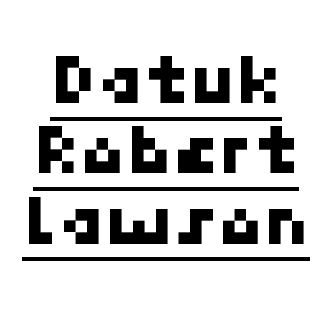
Q: Is the typeface a serif or a sans-serif typeface? A: Sans-serif.
Q: Is the text underlined? A: Yes.
Q: Is the spacing between letters normal or unusually wide? A: Normal.
Q: Is the spacing between lines tight, normal or loose? A: Tight.
Q: Width (condensed, normal, or wide)? A: Normal.
Q: Stroke contrast? A: Low.
Q: x-height? A: Medium.
